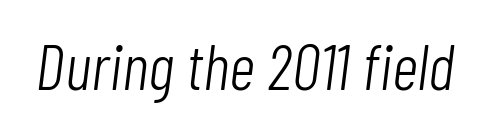
The image shows 65 px light, condensed type, italic (leaning right); set normal letter spacing, not underlined; low stroke contrast and a medium x-height.
